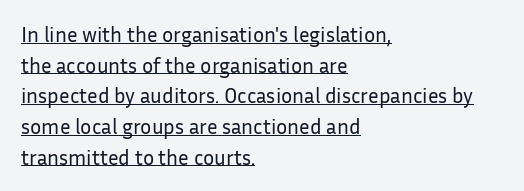
{"italic": "no", "bold": "no", "underline": "yes", "align": "left", "line_spacing": "normal", "line_spacing_ratio": 1.46, "letter_spacing": "normal", "letter_spacing_em": 0.0, "glyph_px": 21}
